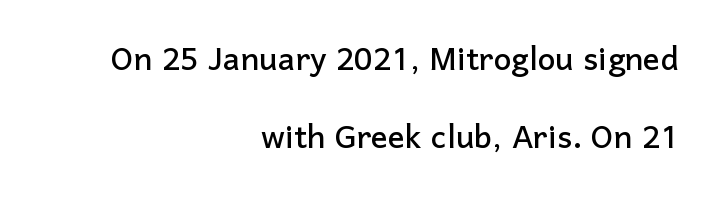
Between one letter and the next there's only the usual sliver of space. Compared with a flush-left layout, this one pins lines to the opposite, right side. Serifs: no, the terminals of the letterforms are clean. Proportional: the letters do not fall into vertical columns. Underline: absent. The lettering holds an erect, upright posture throughout.
